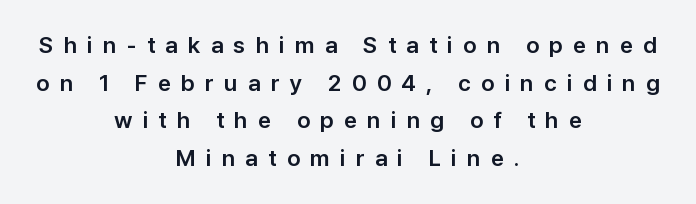
Letter spacing: wide. A clean baseline with only descenders dipping below it. Rows of type keep a routine distance in the vertical direction. Caption: multi-line text, centered on the measure.
